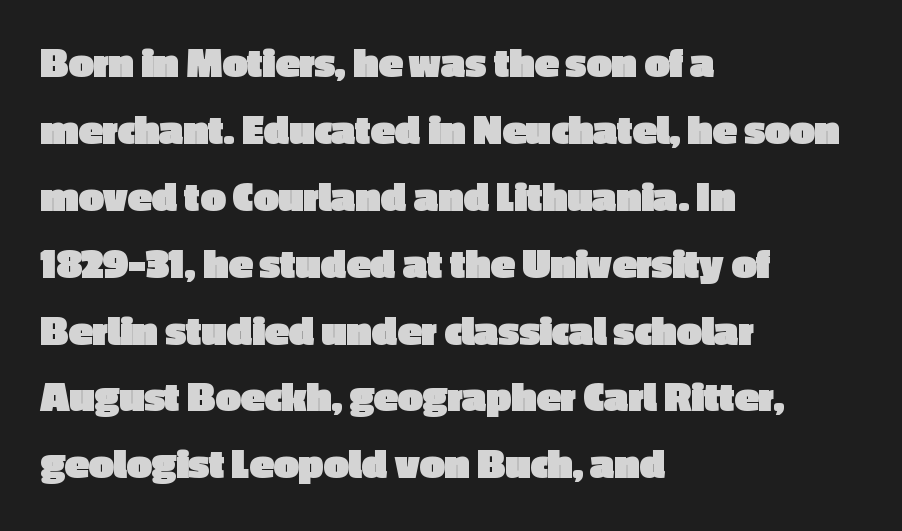
The image shows 44 px heavy sans-serif type, upright; set left-aligned, normal line spacing (1.52x), normal letter spacing, not underlined; a medium x-height.
